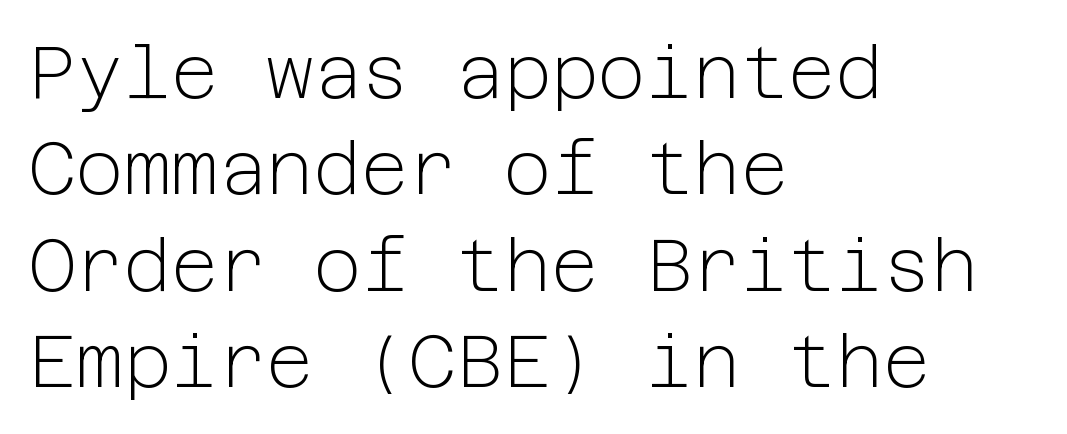
One-word summary of the alignment: left. Decoration check: the copy has no underline. Characters follow at the spacing the type designer built in. Unlike a traditional serif, this face leaves its strokes unadorned. The passage shown stacks its lines at a standard gap. These glyphs show unthickened strokes, regular width or finer.
